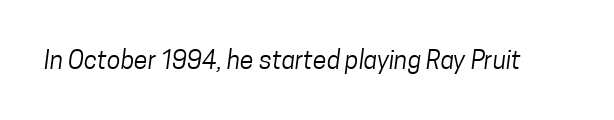
Ink coverage per letter is moderate at most. Check the space under the baseline: it is left empty. Nobody touched the tracking dial on this one.
